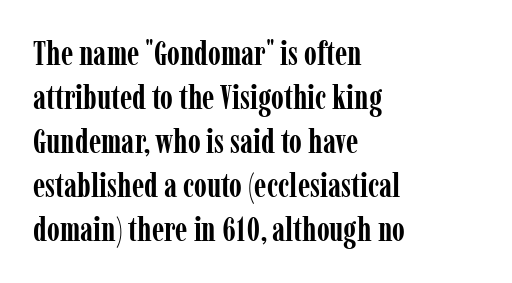
Q: Is the text bold? A: Yes.
Q: Is the text italic (slanted)? A: No, it is upright.
Q: Is the typeface a serif or a sans-serif typeface? A: Serif.
Q: Is the text underlined? A: No.
Q: How is the paragraph aligned? A: Left-aligned.
Q: Is the spacing between letters normal or unusually wide? A: Normal.
Q: Is the spacing between lines tight, normal or loose? A: Normal.
Q: Width (condensed, normal, or wide)? A: Condensed.
Q: Stroke contrast? A: Low.
Q: x-height? A: Medium.
Q: Monospaced? A: No.
